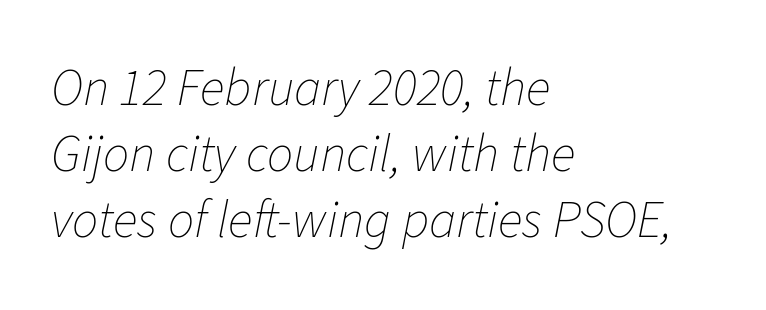
The axis of the letterforms is tilted away from vertical. Note the varied advance widths — an 'i' is clearly narrower than an 'm'. Quick note: interline space is typical. Stems and bowls with no extra thickness — not bold. The line texture is even and compact thanks to regular tracking. Short and long lines alike share a common starting point at left.
